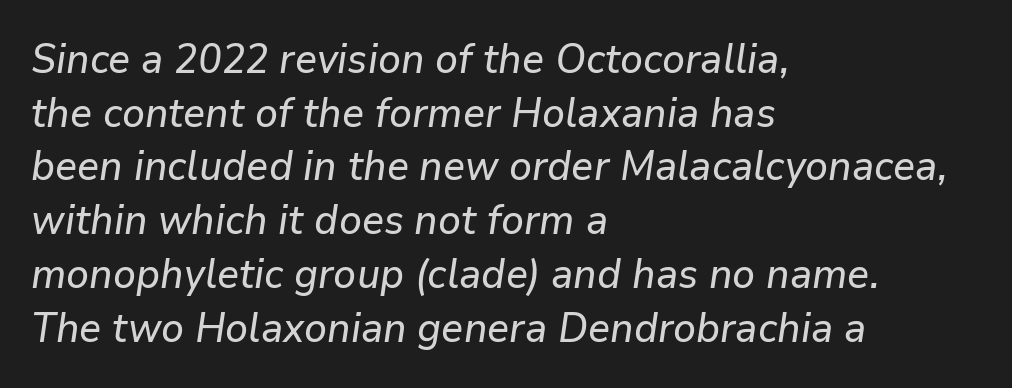
The image shows 41 px text type, italic (leaning right); set left-aligned, normal line spacing (1.31x), normal letter spacing, not underlined; low stroke contrast and a medium x-height.
